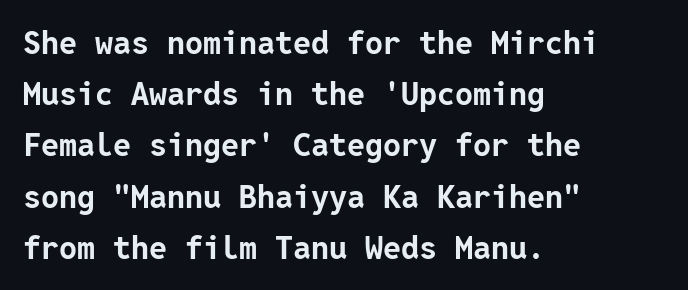
Q: Is the text bold? A: Yes.
Q: Is the text italic (slanted)? A: No, it is upright.
Q: Is the typeface a serif or a sans-serif typeface? A: Sans-serif.
Q: Is the text underlined? A: No.
Q: How is the paragraph aligned? A: Left-aligned.
Q: Is the spacing between letters normal or unusually wide? A: Normal.
Q: Is the spacing between lines tight, normal or loose? A: Normal.
Q: Width (condensed, normal, or wide)? A: Normal.
Q: Stroke contrast? A: Low.
Q: x-height? A: Medium.
